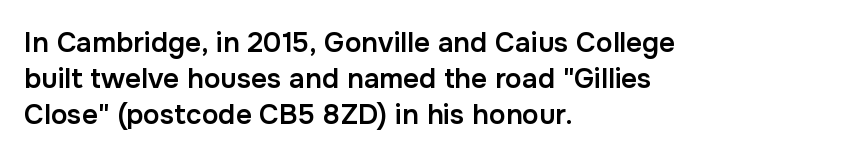
Observe the absence of serifs on each vertical stroke in this sample. The foot of each line stays bare and open. What weight is shown? A semibold, between regular and bold. Line spacing here is normal.
